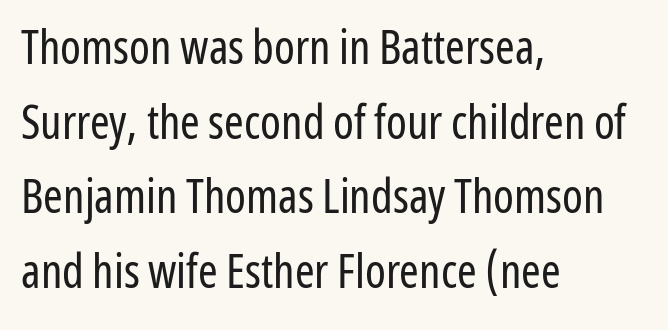
Vertically, the passage feels balanced, rows spaced as you'd expect. Type without underlining. This reads as an unemphasized weight, regular at the heaviest. Each letter keeps its own natural width here, so spacing adapts to shape.
